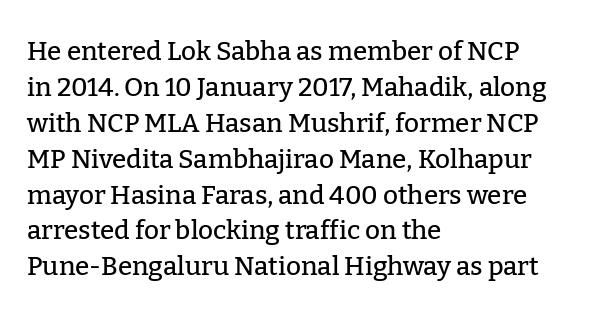
{"italic": "no", "underline": "no", "align": "left", "line_spacing": "normal", "line_spacing_ratio": 1.38, "letter_spacing": "normal", "letter_spacing_em": 0.0, "glyph_px": 26}
